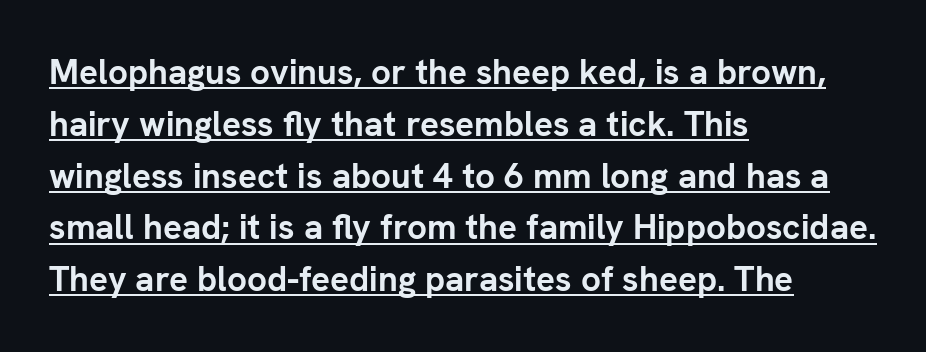
Q: Is the text bold? A: Yes.
Q: Is the text italic (slanted)? A: No, it is upright.
Q: Is the typeface a serif or a sans-serif typeface? A: Sans-serif.
Q: Is the text underlined? A: Yes.
Q: How is the paragraph aligned? A: Left-aligned.
Q: Is the spacing between letters normal or unusually wide? A: Normal.
Q: Is the spacing between lines tight, normal or loose? A: Normal.
Q: Width (condensed, normal, or wide)? A: Normal.
Q: Stroke contrast? A: Low.
Q: x-height? A: Medium.
Q: Monospaced? A: No.
